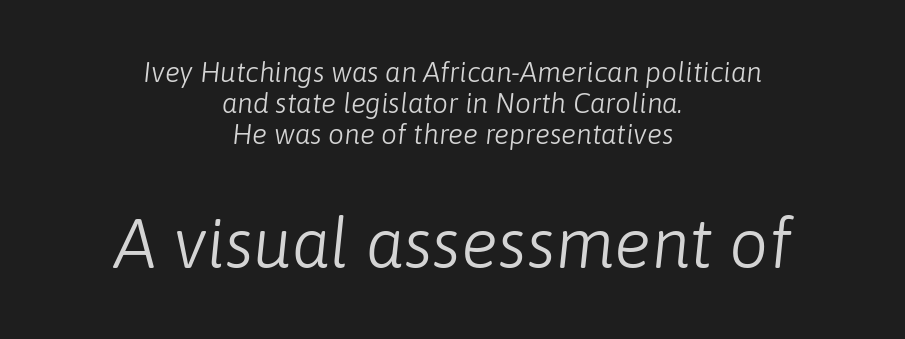
Q: Is the text bold? A: No.
Q: Is the text italic (slanted)? A: Yes, it leans right by about 6 degrees.
Q: Is the text underlined? A: No.
Q: How is the paragraph aligned? A: Centered.
Q: Is the spacing between letters normal or unusually wide? A: Normal.
Q: Is the spacing between lines tight, normal or loose? A: Tight.
Q: Which block of text is set in a larger size, the first (top) or the second (bottom)? A: The second (bottom) one.
Q: Width (condensed, normal, or wide)? A: Normal.
Q: Stroke contrast? A: Low.
Q: x-height? A: Medium.
Q: Monospaced? A: No.
